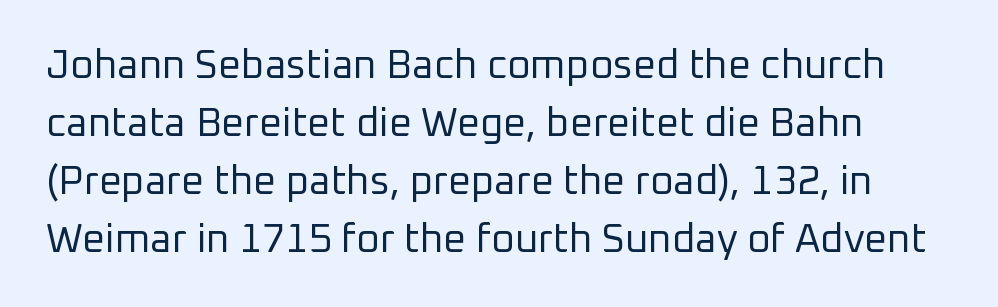
Q: Is the text bold? A: No.
Q: Is the text italic (slanted)? A: No, it is upright.
Q: Is the typeface a serif or a sans-serif typeface? A: Sans-serif.
Q: Is the text underlined? A: No.
Q: Is the spacing between letters normal or unusually wide? A: Normal.
Q: Is the spacing between lines tight, normal or loose? A: Normal.
Q: Width (condensed, normal, or wide)? A: Normal.
Q: Stroke contrast? A: Low.
Q: x-height? A: Medium.
Q: Monospaced? A: No.
